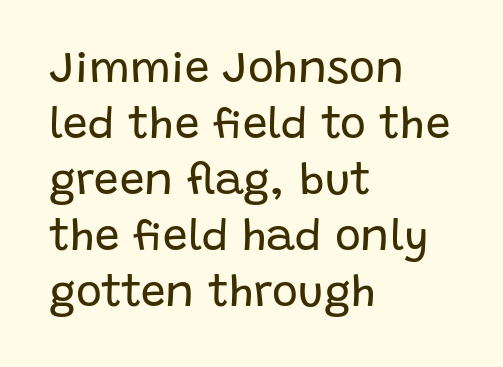
Q: Is the text bold? A: No.
Q: Is the text italic (slanted)? A: No, it is upright.
Q: Is the typeface a serif or a sans-serif typeface? A: Sans-serif.
Q: Is the text underlined? A: No.
Q: How is the paragraph aligned? A: Left-aligned.
Q: Is the spacing between letters normal or unusually wide? A: Normal.
Q: Is the spacing between lines tight, normal or loose? A: Normal.
Q: Width (condensed, normal, or wide)? A: Normal.
Q: Stroke contrast? A: Low.
Q: x-height? A: Large.
Q: Monospaced? A: No.
